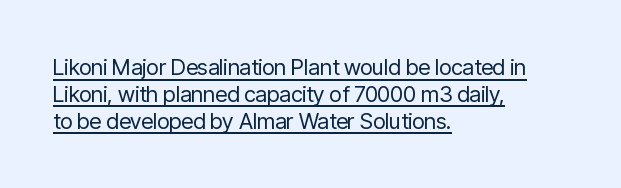
The image shows 22 px text type, upright; set left-aligned, line spacing 1.22x, normal letter spacing, underlined.
